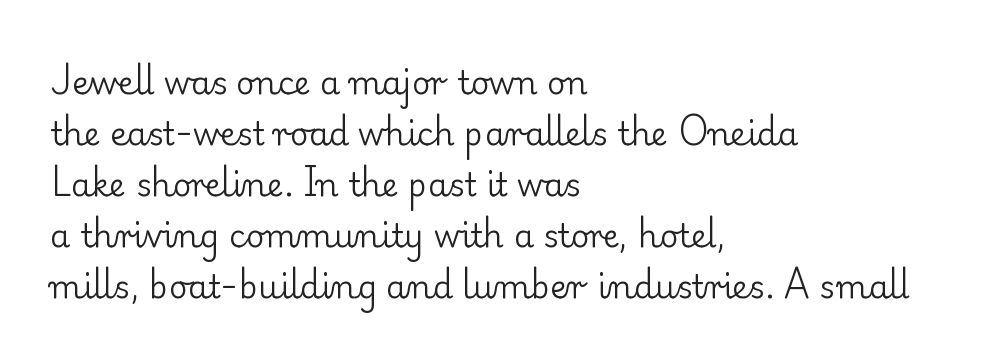
{"serif": "yes", "italic": "no", "bold": "no", "weight": "regular", "width": "normal", "stroke_contrast": "low", "x_height": "small", "monospaced": "no", "underline": "no", "align": "left", "line_spacing": "normal", "line_spacing_ratio": 1.59, "letter_spacing": "normal", "letter_spacing_em": 0.0, "glyph_px": 32}
